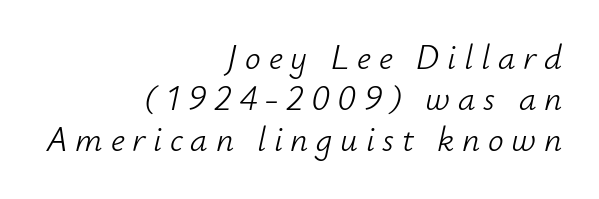
No extra ink here — the face is not bold. There's an unmistakable incline to the writing here. The lines in this sample share a right terminus and differ only in where they begin. Do the characters align in a grid? No, the font is proportional. These lines have a slow, spaced-out rhythm from letter to letter.
